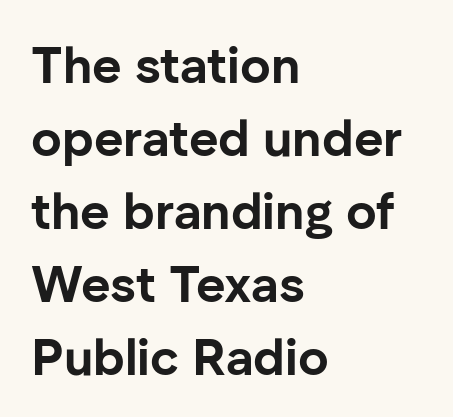
Q: Is the text bold? A: Yes.
Q: Is the text italic (slanted)? A: No, it is upright.
Q: Is the typeface a serif or a sans-serif typeface? A: Sans-serif.
Q: Is the text underlined? A: No.
Q: How is the paragraph aligned? A: Left-aligned.
Q: Is the spacing between letters normal or unusually wide? A: Normal.
Q: Is the spacing between lines tight, normal or loose? A: Normal.
Q: Width (condensed, normal, or wide)? A: Normal.
Q: Stroke contrast? A: Low.
Q: x-height? A: Medium.
Q: Monospaced? A: No.
